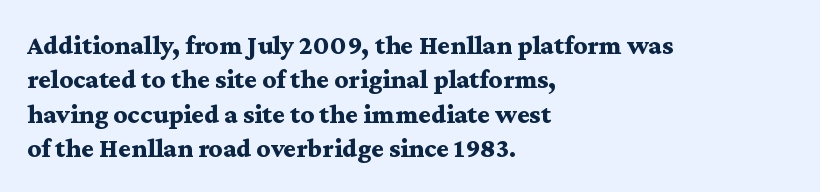
Q: Is the text bold? A: Yes.
Q: Is the text italic (slanted)? A: No, it is upright.
Q: Is the text underlined? A: No.
Q: How is the paragraph aligned? A: Left-aligned.
Q: Is the spacing between letters normal or unusually wide? A: Normal.
Q: Is the spacing between lines tight, normal or loose? A: Normal.
